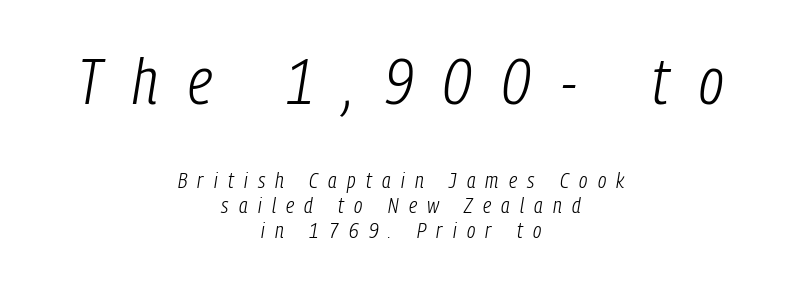
{"italic": "yes", "lean": "right", "slant_degrees": 9, "bold": "no", "weight": "light", "width": "condensed", "stroke_contrast": "low", "x_height": "medium", "monospaced": "no", "underline": "no", "align": "center", "line_spacing": "tight", "line_spacing_ratio": 1.13, "letter_spacing": "wide", "letter_spacing_em": 0.47, "larger_block": "first", "size_ratio": 2.95, "glyph_px": 65}
